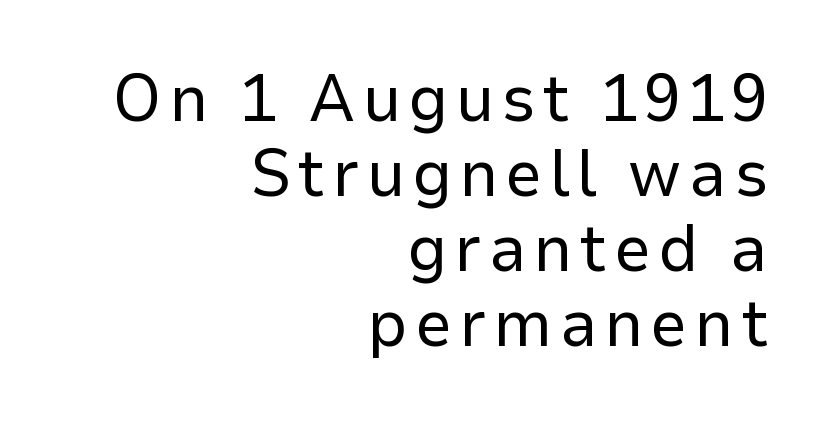
The image shows 67 px regular-weight sans-serif type, upright; set right-aligned, tight line spacing (1.12x), not underlined; low stroke contrast and a medium x-height.
